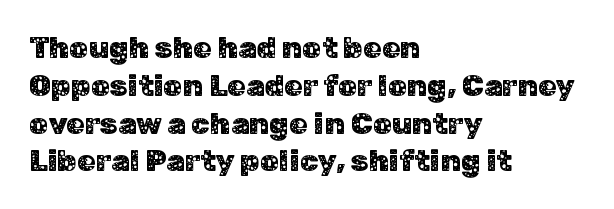
Q: Is the text italic (slanted)? A: No, it is upright.
Q: Is the typeface a serif or a sans-serif typeface? A: Sans-serif.
Q: Is the text underlined? A: No.
Q: How is the paragraph aligned? A: Left-aligned.
Q: Is the spacing between letters normal or unusually wide? A: Normal.
Q: Is the spacing between lines tight, normal or loose? A: Normal.
Q: Width (condensed, normal, or wide)? A: Normal.
Q: Stroke contrast? A: Low.
Q: x-height? A: Medium.
Q: Monospaced? A: No.
